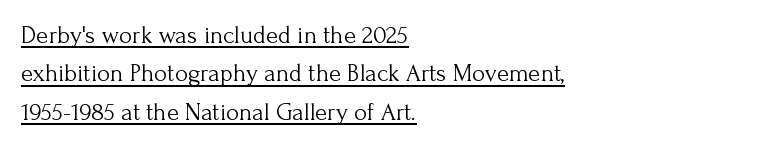
Casual observation: everything's shoved over to the left. Rows of type keep a routine distance in the vertical direction. Is this a heavy cut? Hardly; it is regular or lighter. These characters rest on top of a visible drawn line.
